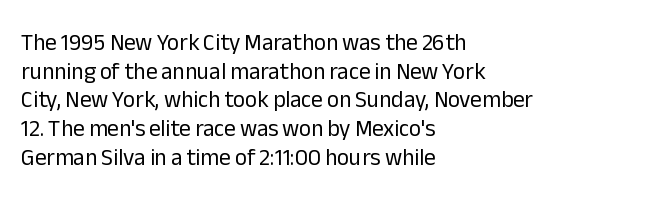
The lines sit at an ordinary, default distance from one another. The text block is weighted toward the left margin, trailing off unevenly rightward. Tracking value appears to be zero — textbook default spacing. Has an underline been added? It has not. Stroke mass is kept to a normal reading level or below.
